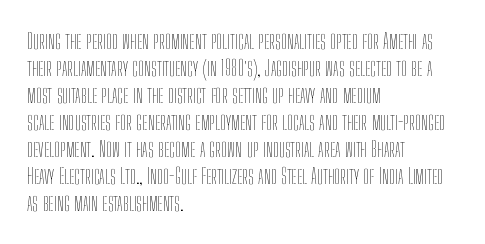
Beneath every word, the page is bare. The lettering holds an erect, upright posture throughout. Caption: face not bold, strokes unweighted. The gaps between neighbouring characters are ordinary and unremarkable.
